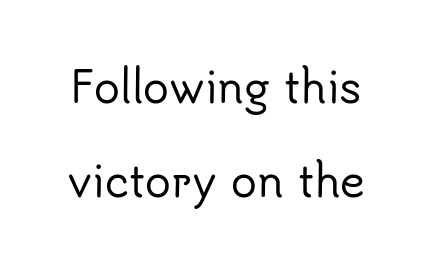
{"serif": "no", "italic": "no", "width": "normal", "stroke_contrast": "low", "x_height": "small", "monospaced": "no", "underline": "no", "line_spacing": "loose", "line_spacing_ratio": 2.18, "letter_spacing": "normal", "letter_spacing_em": 0.0, "glyph_px": 43}
